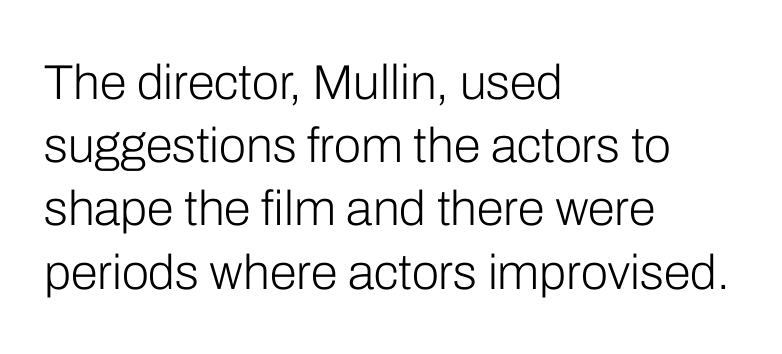
Reading down the column, the eye jumps a familiar distance to each next line. Look at the tracking — it's just the regular setting, nothing added. Horizontally, the lines are justified to the leading edge only. Underlining? Definitely not there. Posture: vertical.
